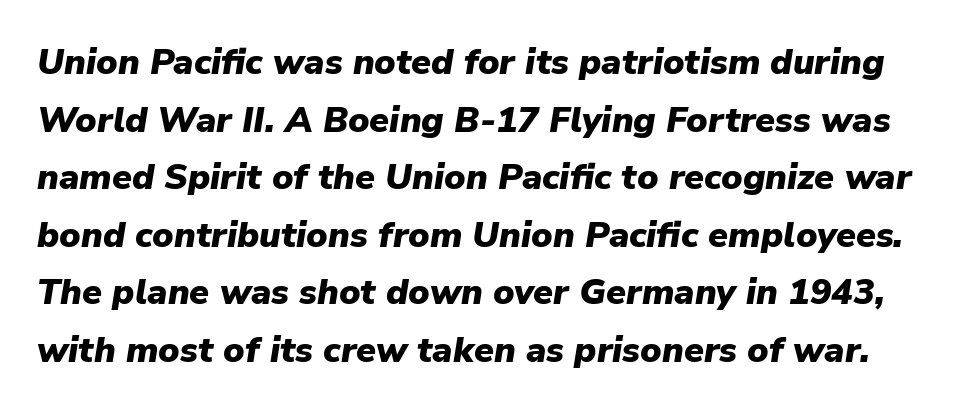
Compared with typical body copy, the letter spacing here is the same. Set as a true bold cut, around the 700 mark. There's an unmistakable incline to the writing here. The space between consecutive lines is moderate. Only glyphs here, with clear space below each row.
